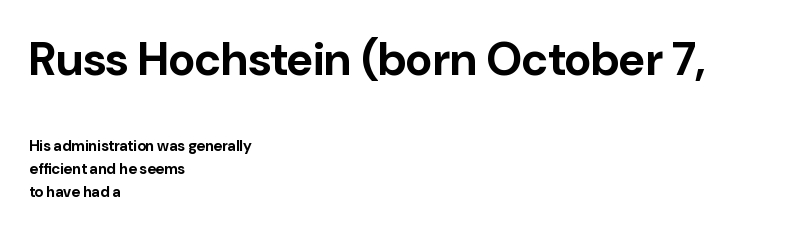
Q: Is the text bold? A: Yes.
Q: Is the text italic (slanted)? A: No, it is upright.
Q: Is the typeface a serif or a sans-serif typeface? A: Sans-serif.
Q: Is the text underlined? A: No.
Q: How is the paragraph aligned? A: Left-aligned.
Q: Is the spacing between letters normal or unusually wide? A: Normal.
Q: Is the spacing between lines tight, normal or loose? A: Normal.
Q: Which block of text is set in a larger size, the first (top) or the second (bottom)? A: The first (top) one.
Q: Width (condensed, normal, or wide)? A: Normal.
Q: Stroke contrast? A: Low.
Q: x-height? A: Medium.
Q: Monospaced? A: No.
